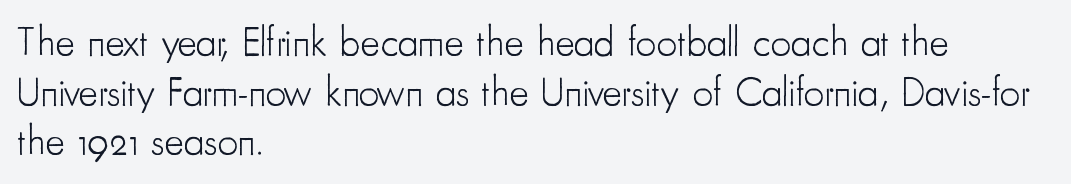
The letters advance in unequal steps, a hallmark of proportional type. You could call the tracking neutral — neither tight nor loose. Counters stay open thanks to moderate or lighter strokes. All the whitespace from short lines collects on the right.
